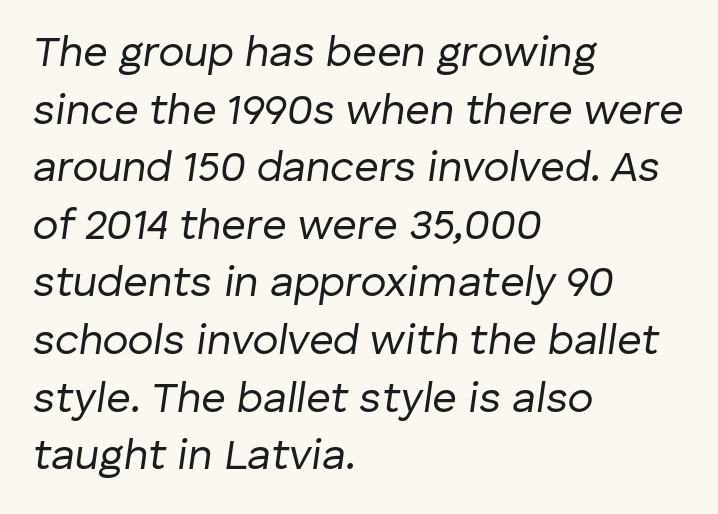
Q: Is the text bold? A: No.
Q: Is the text italic (slanted)? A: Yes, it leans right by about 8 degrees.
Q: Is the text underlined? A: No.
Q: How is the paragraph aligned? A: Left-aligned.
Q: Is the spacing between letters normal or unusually wide? A: Normal.
Q: Is the spacing between lines tight, normal or loose? A: Normal.
Q: Width (condensed, normal, or wide)? A: Normal.
Q: Stroke contrast? A: Low.
Q: x-height? A: Medium.
Q: Monospaced? A: No.
